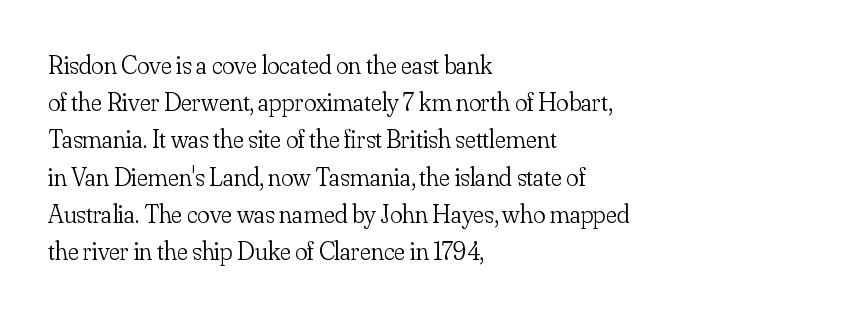
The image shows 26 px text type, upright; set left-aligned, normal line spacing (1.43x), normal letter spacing, not underlined.
